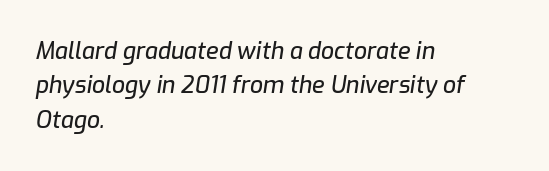
The rendering uses a moderate line-height, typical for paragraphs. The glyphs look as if they've been sheared to an angle. Lines of text with bare space underneath. How are the letters spaced? Ordinarily, with no added tracking. Caption: multi-line text, flush left, ragged right.
